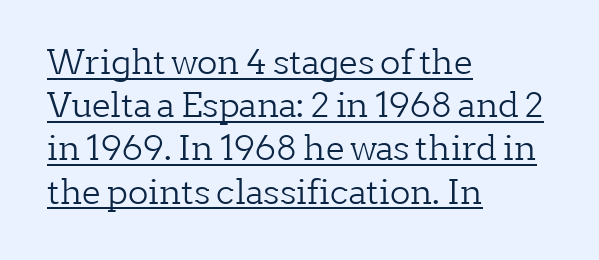
The leading is moderate, giving the passage an even texture. The face used here is proportionally spaced, like ordinary book or web type. Ink coverage per letter is moderate at most. Casual observation: everything's shoved over to the left. Beneath each row of characters lies a ruled line. Short note: letters normally spaced.
